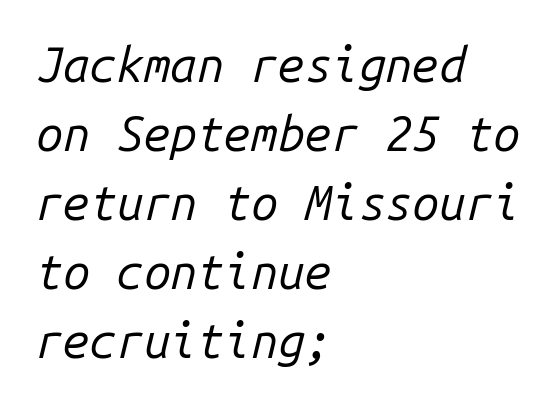
The type is set solid horizontally, with unmodified tracking. The lettering tilts uniformly, giving the passage an italic look. Heaviness? Minimal to ordinary, like unemphasized prose. Underlining? Definitely not there.
